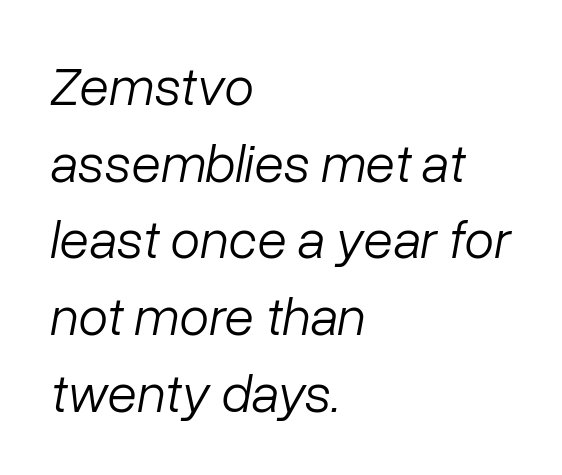
Honestly, there is no underline to notice here at all. No chunkiness to these letters — they're not bold. Here the designer chose a conventional face with non-uniform glyph widths. The glyphs look as if they've been sheared to an angle. Notice how the passage keeps a crisp vertical edge on the left only.
